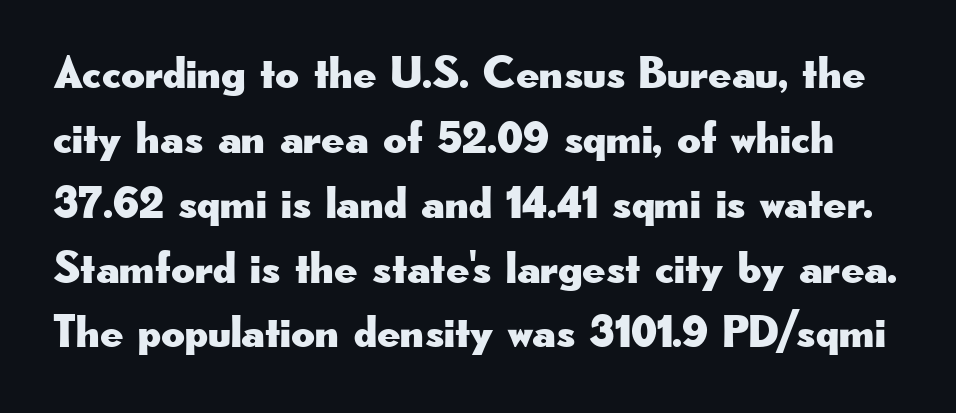
Q: Is the text italic (slanted)? A: No, it is upright.
Q: Is the typeface a serif or a sans-serif typeface? A: Sans-serif.
Q: Is the text underlined? A: No.
Q: Is the spacing between letters normal or unusually wide? A: Normal.
Q: Is the spacing between lines tight, normal or loose? A: Normal.
Q: Width (condensed, normal, or wide)? A: Wide.
Q: Stroke contrast? A: Low.
Q: x-height? A: Small.
Q: Monospaced? A: No.
